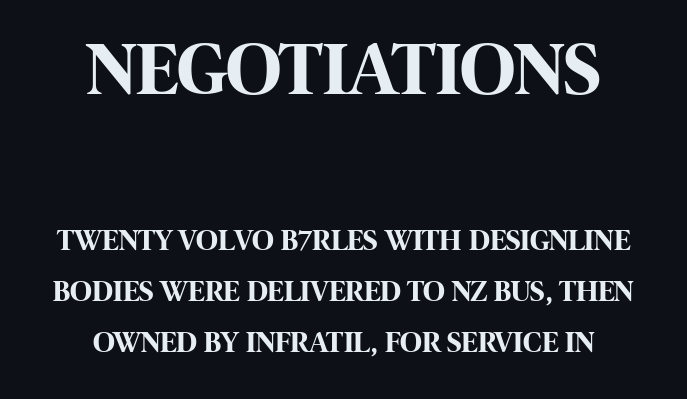
{"serif": "no", "italic": "no", "bold": "yes", "weight": "bold", "width": "condensed", "stroke_contrast": "high", "x_height": "large", "monospaced": "no", "underline": "no", "align": "center", "line_spacing": "normal", "line_spacing_ratio": 1.7, "letter_spacing": "normal", "letter_spacing_em": 0.0, "larger_block": "first", "size_ratio": 2.53, "glyph_px": 76}
